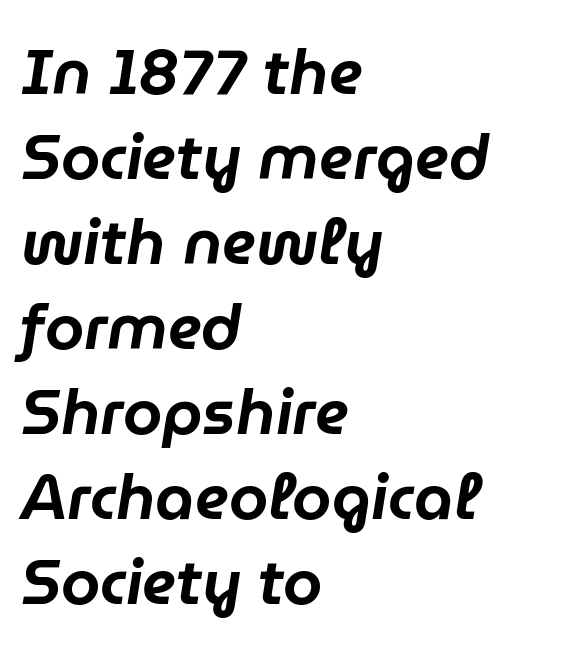
The image shows 63 px text type, italic (leaning right); set left-aligned, normal line spacing (1.35x), normal letter spacing, not underlined; low stroke contrast and a medium x-height.
